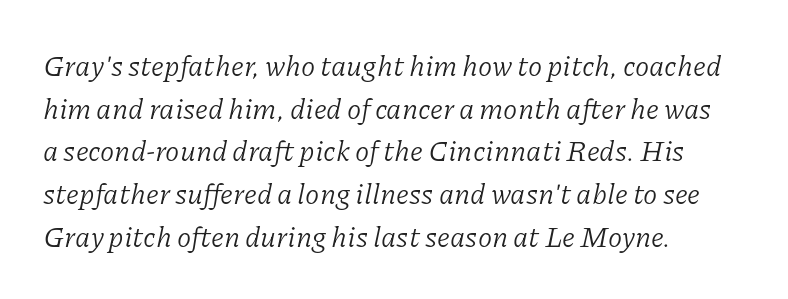
{"serif": "yes", "italic": "yes", "lean": "right", "slant_degrees": 11, "bold": "no", "weight": "light", "width": "normal", "stroke_contrast": "low", "x_height": "medium", "monospaced": "no", "underline": "no", "align": "left", "line_spacing": "normal", "line_spacing_ratio": 1.47, "letter_spacing": "normal", "letter_spacing_em": 0.0, "glyph_px": 29}
